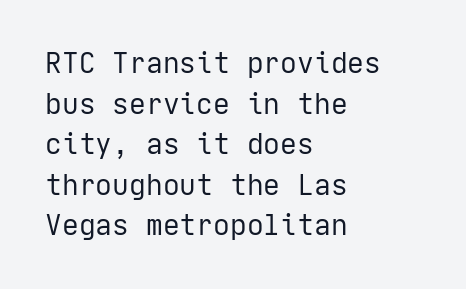
{"serif": "no", "italic": "no", "bold": "no", "weight": "regular", "width": "normal", "stroke_contrast": "low", "x_height": "medium", "underline": "no", "align": "left", "line_spacing": "normal", "line_spacing_ratio": 1.45, "letter_spacing": "normal", "letter_spacing_em": 0.0, "glyph_px": 28}
